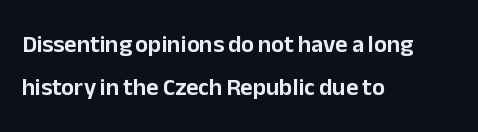
The image shows 24 px text type, upright; set left-aligned, line spacing 1.78x, normal letter spacing, not underlined.
